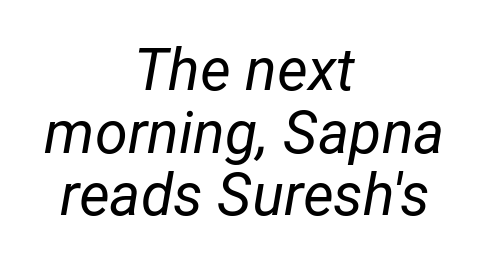
Reading down the column, the eye jumps only a short way to each next line. Rendered with sloped, italic letterforms. Think of a printed novel: that variable character pitch is what you see here. Rule under the text: the space is simply empty. Alignment: centered.
